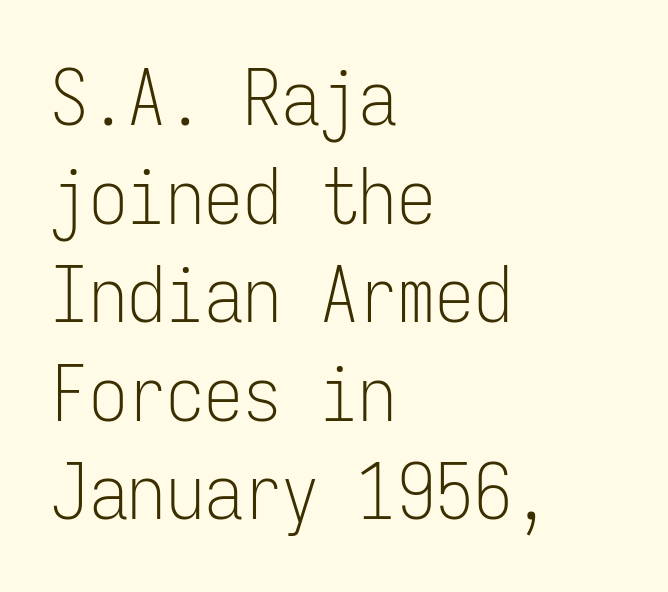
The image shows 77 px light, condensed sans-serif type, upright, monospaced; set left-aligned, normal line spacing (1.28x), normal letter spacing, not underlined; low stroke contrast and a medium x-height.
